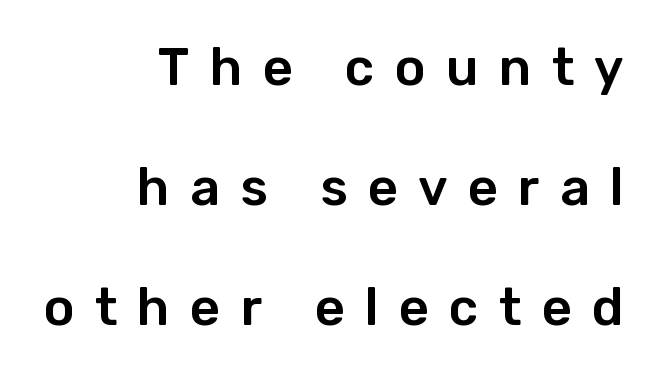
Q: Is the text italic (slanted)? A: No, it is upright.
Q: Is the typeface a serif or a sans-serif typeface? A: Sans-serif.
Q: Is the text underlined? A: No.
Q: How is the paragraph aligned? A: Right-aligned.
Q: Is the spacing between letters normal or unusually wide? A: Unusually wide.
Q: Is the spacing between lines tight, normal or loose? A: Loose.
Q: Width (condensed, normal, or wide)? A: Normal.
Q: Stroke contrast? A: Low.
Q: x-height? A: Medium.
Q: Monospaced? A: No.
